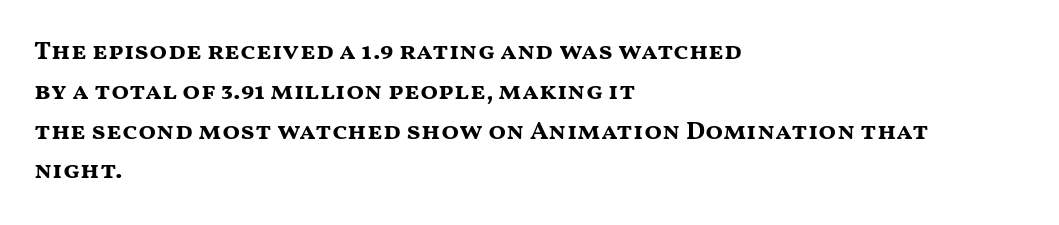
Plenty of ink on the page — the face is bold. Vertical spacing — default. Descenders hang freely into open space. All the whitespace from short lines collects on the right. This rendering leaves character spacing at its baseline value. Do the letters lean? They stand straight.
